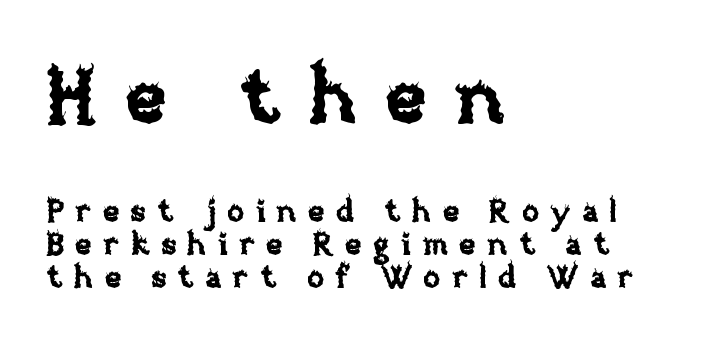
Q: Is the text italic (slanted)? A: No, it is upright.
Q: Is the text underlined? A: No.
Q: How is the paragraph aligned? A: Left-aligned.
Q: Is the spacing between letters normal or unusually wide? A: Unusually wide.
Q: Is the spacing between lines tight, normal or loose? A: Tight.
Q: Which block of text is set in a larger size, the first (top) or the second (bottom)? A: The first (top) one.
Q: Width (condensed, normal, or wide)? A: Normal.
Q: Stroke contrast? A: Low.
Q: x-height? A: Large.
Q: Monospaced? A: No.
